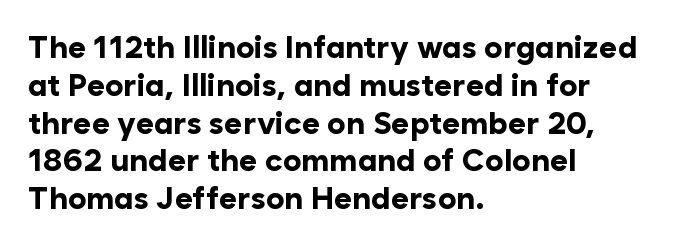
The passage shown has conventional tracking throughout. Note: no serifs on the glyphs. Every row of glyphs begins at an identical x-position on the left. Each row of text sits above clean, open space.
